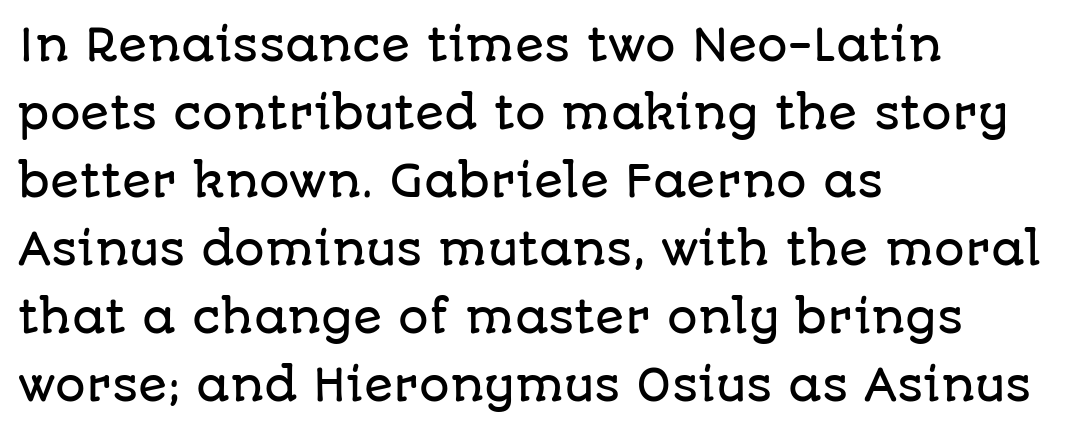
{"serif": "no", "italic": "no", "width": "normal", "stroke_contrast": "low", "x_height": "large", "monospaced": "no", "underline": "no", "align": "left", "line_spacing": "normal", "line_spacing_ratio": 1.58, "letter_spacing": "normal", "letter_spacing_em": 0.0, "glyph_px": 43}
